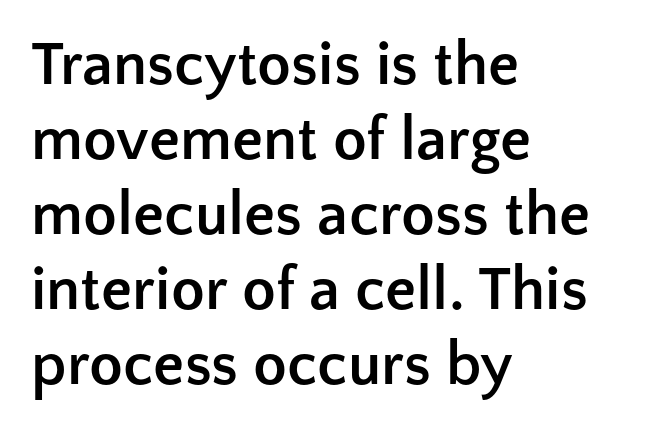
The image shows 62 px semibold sans-serif type, upright; set left-aligned, line spacing 1.21x, normal letter spacing, not underlined; low stroke contrast and a medium x-height.
